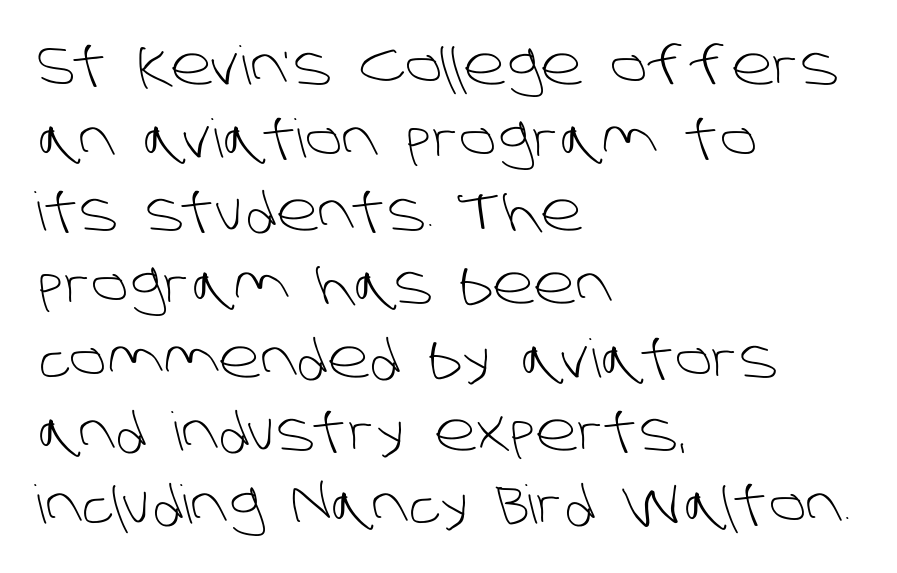
Q: Is the text bold? A: No.
Q: Is the typeface a serif or a sans-serif typeface? A: Sans-serif.
Q: Is the text underlined? A: No.
Q: How is the paragraph aligned? A: Left-aligned.
Q: Is the spacing between letters normal or unusually wide? A: Normal.
Q: Is the spacing between lines tight, normal or loose? A: Normal.
Q: Width (condensed, normal, or wide)? A: Normal.
Q: Stroke contrast? A: Low.
Q: x-height? A: Large.
Q: Monospaced? A: No.
